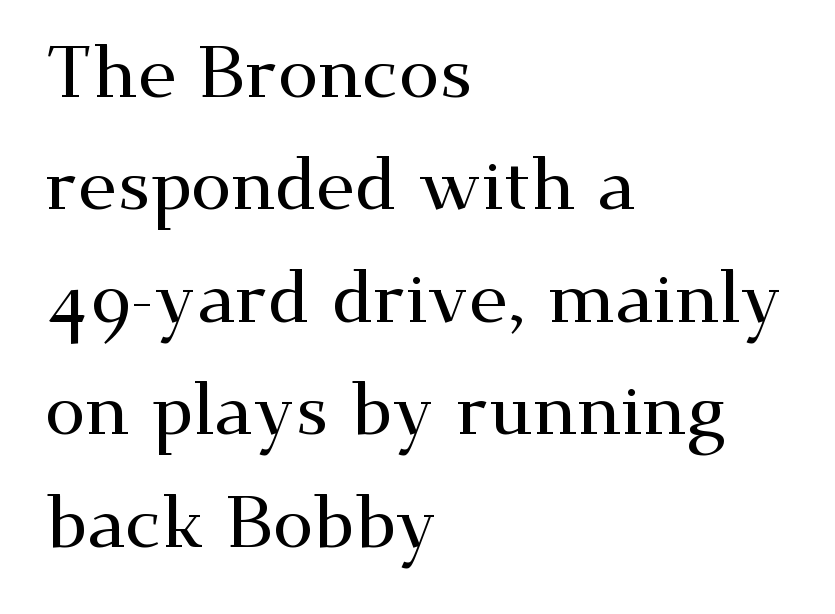
The ragged edge is on the right, which tells us the setting is flush left. A typesetter would call this zero additional tracking. It's the straight-up-and-down kind of type. Words float on clear page, feet unadorned. Do the characters align in a grid? No, the font is proportional.
